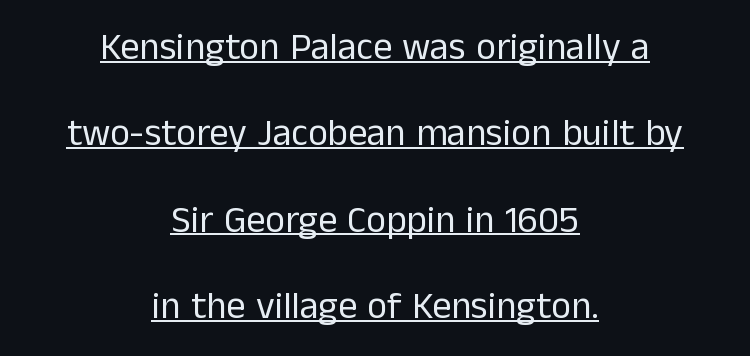
If you folded the block vertically in half, each line would mirror itself in length. The passage shown stacks its lines with a broad gap. Is this a heavy cut? Hardly; it is regular or lighter. This rendering employs a face without finishing strokes, i.e., a sans-serif. The face used here appears with an underline applied.
